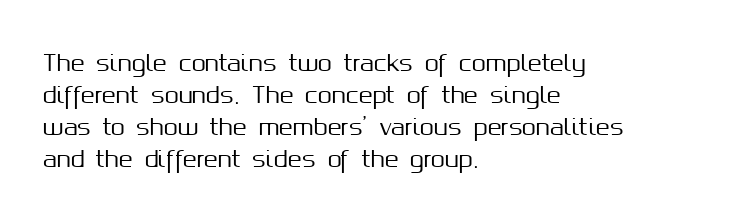
Q: Is the text italic (slanted)? A: No, it is upright.
Q: Is the text underlined? A: No.
Q: How is the paragraph aligned? A: Left-aligned.
Q: Is the spacing between letters normal or unusually wide? A: Normal.
Q: Is the spacing between lines tight, normal or loose? A: Normal.
